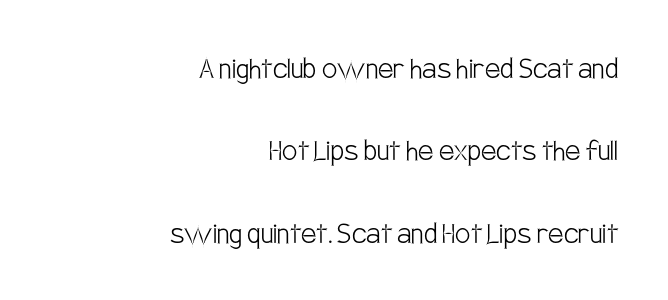
Any mark beneath the type? The region is blank. A typesetter would call this zero additional tracking. Loosely led — the rows are spread out. A roman cut, with each character standing at attention. Stroke mass is kept to a normal reading level or below.
